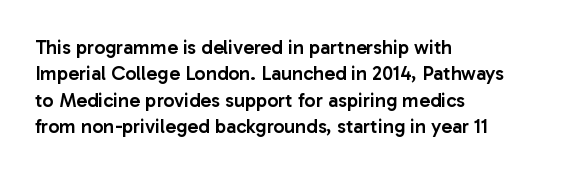
Q: Is the text bold? A: Semi-bold.
Q: Is the text italic (slanted)? A: No, it is upright.
Q: Is the text underlined? A: No.
Q: How is the paragraph aligned? A: Left-aligned.
Q: Is the spacing between letters normal or unusually wide? A: Normal.
Q: Is the spacing between lines tight, normal or loose? A: Normal.
